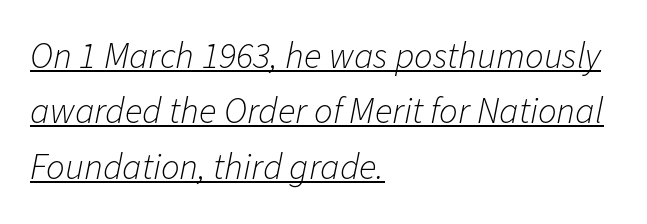
Spacing verdict: proportional, widths tailored to each character. There's an unmistakable incline to the writing here. The passage shown has conventional tracking throughout. Alignment: flush left.
